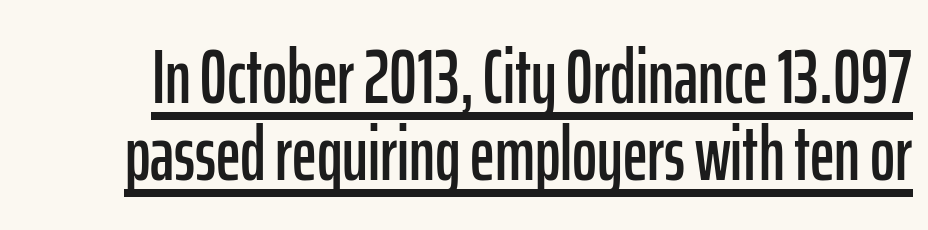
Unlike a traditional serif, this face leaves its strokes unadorned. No italicization has been applied; the sample stays upright. Note the varied advance widths — an 'i' is clearly narrower than an 'm'. This rendering leaves character spacing at its baseline value.
